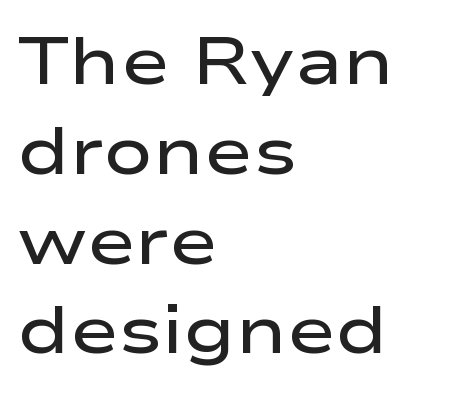
{"serif": "no", "italic": "no", "bold": "semi", "weight": "semibold", "width": "wide", "stroke_contrast": "low", "x_height": "medium", "monospaced": "no", "underline": "no", "align": "left", "line_spacing": "normal", "line_spacing_ratio": 1.36, "letter_spacing": "normal", "letter_spacing_em": 0.0, "glyph_px": 66}
